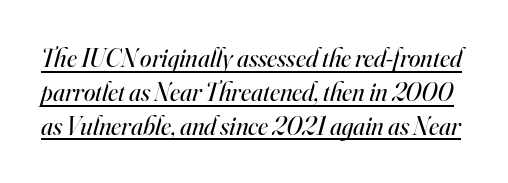
{"italic": "yes", "lean": "right", "slant_degrees": 16, "bold": "no", "underline": "yes", "line_spacing": "normal", "line_spacing_ratio": 1.3, "letter_spacing": "normal", "letter_spacing_em": 0.0, "glyph_px": 26}
